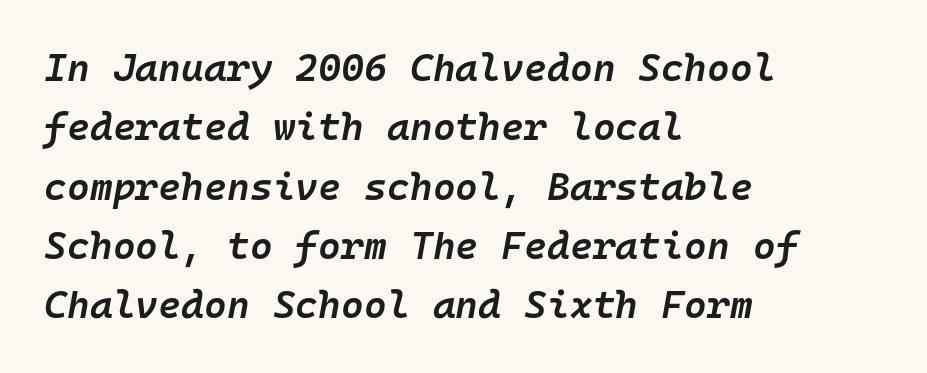
Q: Is the text bold? A: Semi-bold.
Q: Is the text italic (slanted)? A: Yes, it leans right by about 10 degrees.
Q: Is the text underlined? A: No.
Q: How is the paragraph aligned? A: Left-aligned.
Q: Is the spacing between letters normal or unusually wide? A: Normal.
Q: Is the spacing between lines tight, normal or loose? A: Normal.
Q: Width (condensed, normal, or wide)? A: Normal.
Q: Stroke contrast? A: Low.
Q: x-height? A: Medium.
Q: Monospaced? A: Yes.
